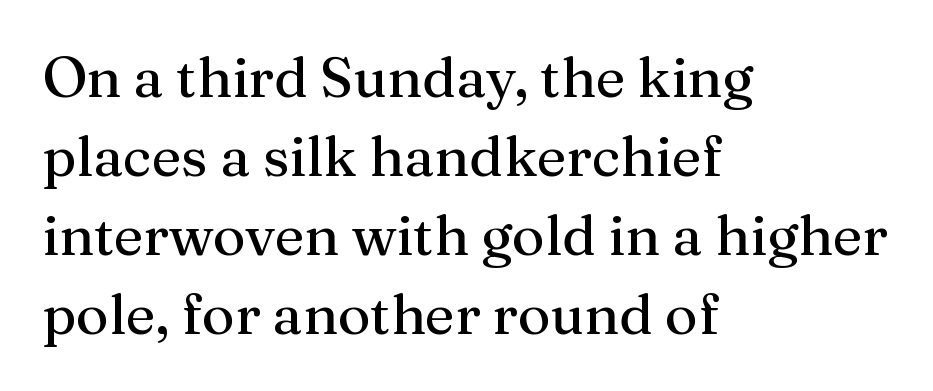
The passage shown is typeset with a serif family. Descenders are the only things crossing below the line. Honestly, the row spacing looks completely unremarkable. Words appear dense and cohesive because spacing is normal. Character widths vary here, with narrow letters taking less room than wide ones.
